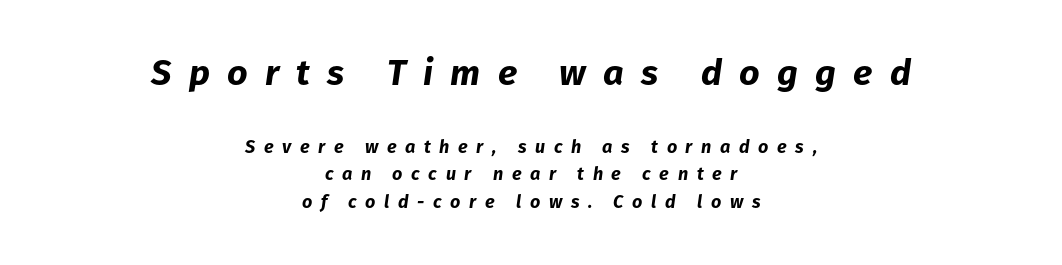
Q: Is the text bold? A: Yes.
Q: Is the text italic (slanted)? A: Yes, it leans right by about 8 degrees.
Q: Is the text underlined? A: No.
Q: How is the paragraph aligned? A: Centered.
Q: Is the spacing between letters normal or unusually wide? A: Unusually wide.
Q: Is the spacing between lines tight, normal or loose? A: Normal.
Q: Which block of text is set in a larger size, the first (top) or the second (bottom)? A: The first (top) one.
Q: Width (condensed, normal, or wide)? A: Normal.
Q: Stroke contrast? A: Low.
Q: x-height? A: Medium.
Q: Monospaced? A: No.
